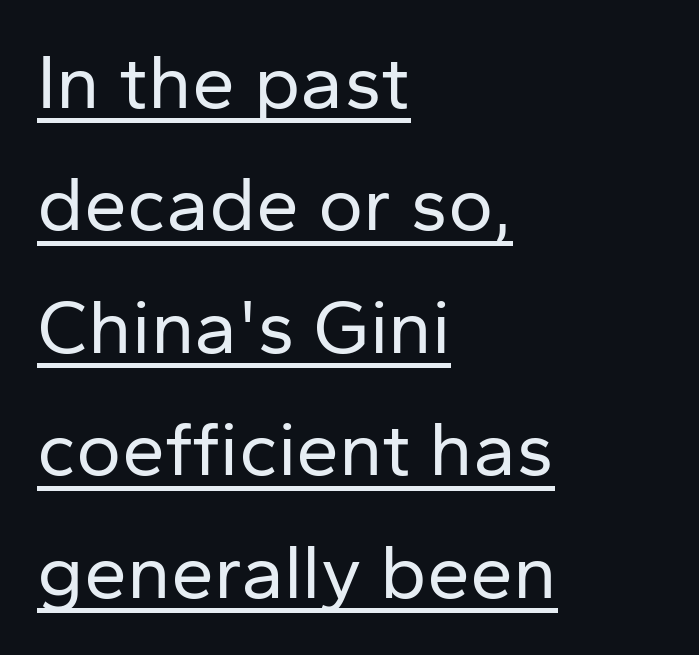
{"serif": "no", "italic": "no", "bold": "no", "weight": "regular", "width": "normal", "stroke_contrast": "low", "x_height": "medium", "monospaced": "no", "underline": "yes", "align": "left", "line_spacing": "normal", "line_spacing_ratio": 1.59, "letter_spacing": "normal", "letter_spacing_em": 0.0, "glyph_px": 77}
